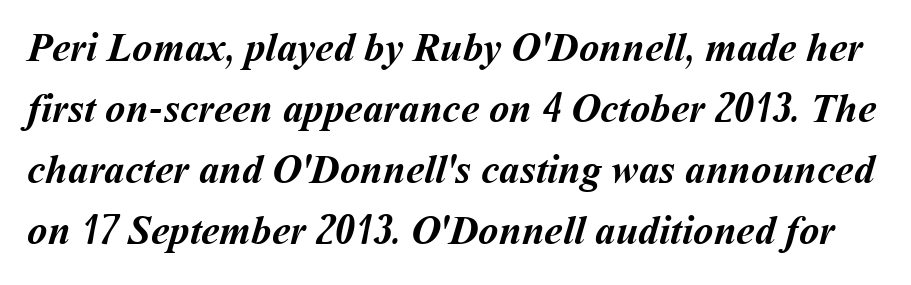
{"bold": "yes", "weight": "semibold", "width": "normal", "stroke_contrast": "medium", "x_height": "medium", "monospaced": "no", "underline": "no", "line_spacing": "normal", "line_spacing_ratio": 1.49, "letter_spacing": "normal", "letter_spacing_em": 0.0, "glyph_px": 41}
